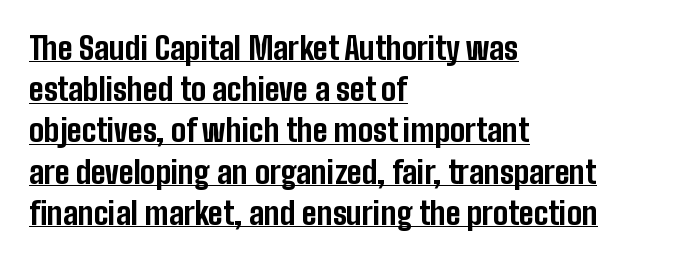
Vertical strokes here are truly vertical. Nothing unusual about the tracking: characters are spaced as the font intends. In CSS terms this would be text-align: left. You can tell from the bare stems that sans-serif type was used.
